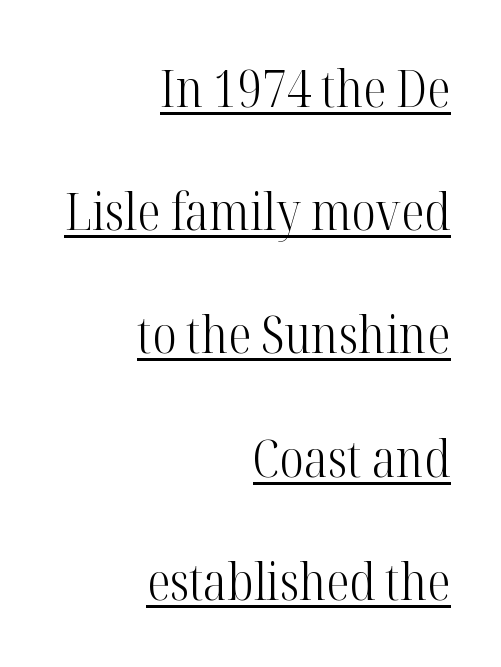
Q: Is the text bold? A: No.
Q: Is the text italic (slanted)? A: No, it is upright.
Q: Is the typeface a serif or a sans-serif typeface? A: Serif.
Q: Is the text underlined? A: Yes.
Q: How is the paragraph aligned? A: Right-aligned.
Q: Is the spacing between letters normal or unusually wide? A: Normal.
Q: Is the spacing between lines tight, normal or loose? A: Loose.
Q: Width (condensed, normal, or wide)? A: Condensed.
Q: Stroke contrast? A: High.
Q: x-height? A: Medium.
Q: Monospaced? A: No.
